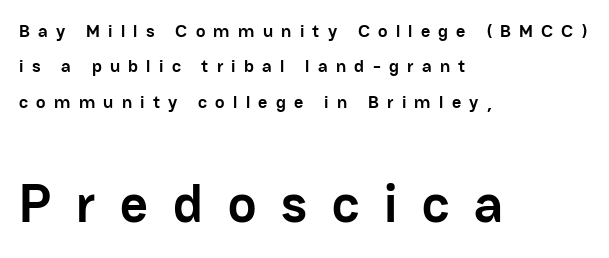
Ordinary non-slanted type is in use. These lines are rendered in a variable-pitch font. To sum up the face: it is a sans, with no serifs. Anything drawn beneath the words? Only blank space. In terms of leading, this rendering errs on the spacious side.
